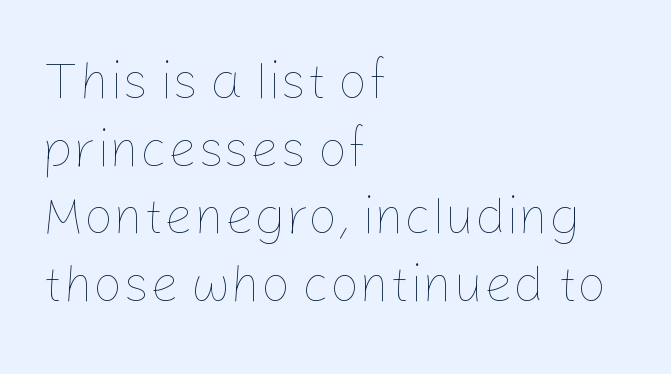
{"italic": "no", "bold": "no", "weight": "thin", "width": "normal", "stroke_contrast": "low", "x_height": "medium", "monospaced": "no", "underline": "no", "align": "left", "line_spacing": "normal", "line_spacing_ratio": 1.3, "letter_spacing": "normal", "letter_spacing_em": 0.0, "glyph_px": 52}
